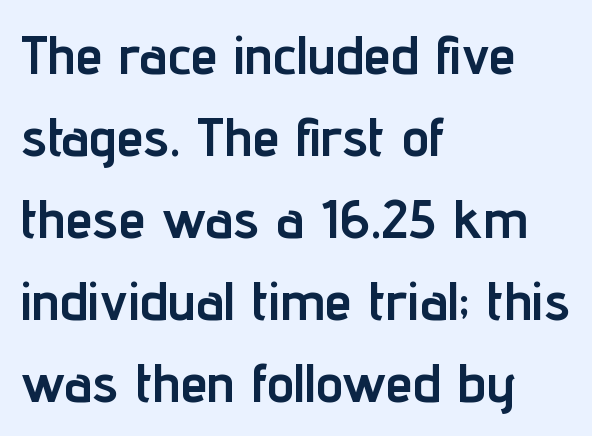
The image shows 55 px semibold, condensed sans-serif type, upright; set left-aligned, normal line spacing (1.49x), normal letter spacing, not underlined; low stroke contrast and a medium x-height.
